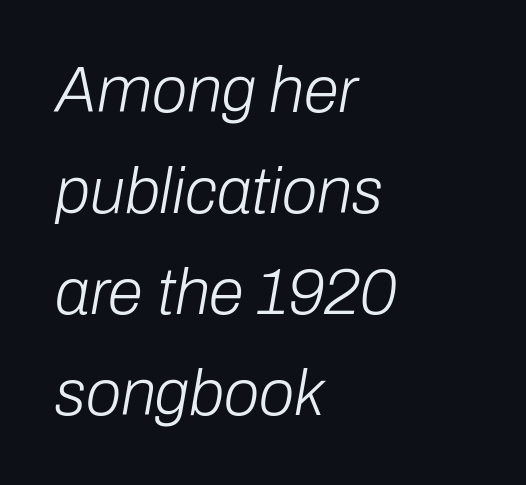
The glyphs are unaccompanied by any horizontal stroke below them. There is no visible air inserted between adjacent glyphs. Caption: multi-line text, flush left, ragged right. A typesetter would call this proportional, since set widths differ per character. The typography opts for an oblique posture over an upright one.
